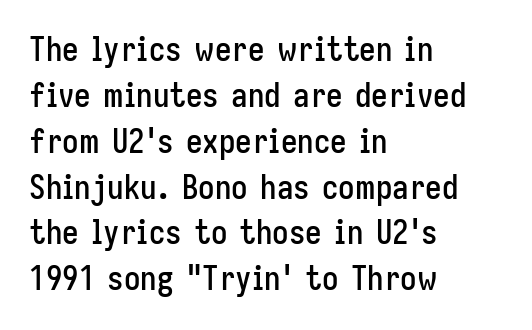
The image shows 33 px condensed sans-serif type, upright; set left-aligned, normal line spacing (1.39x), normal letter spacing, not underlined; low stroke contrast and a medium x-height.
